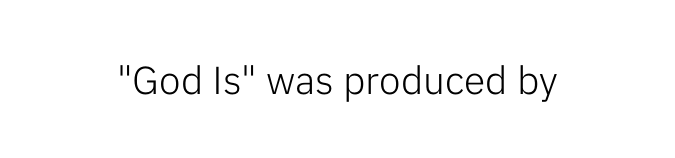
{"serif": "no", "italic": "no", "bold": "no", "weight": "light", "width": "normal", "stroke_contrast": "low", "x_height": "medium", "monospaced": "no", "underline": "no", "letter_spacing": "normal", "letter_spacing_em": 0.0, "glyph_px": 39}
